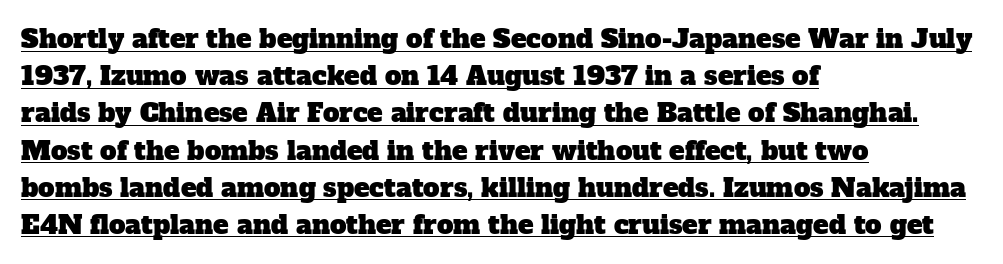
The image shows 26 px text type; set left-aligned, normal line spacing (1.43x), normal letter spacing, underlined.
